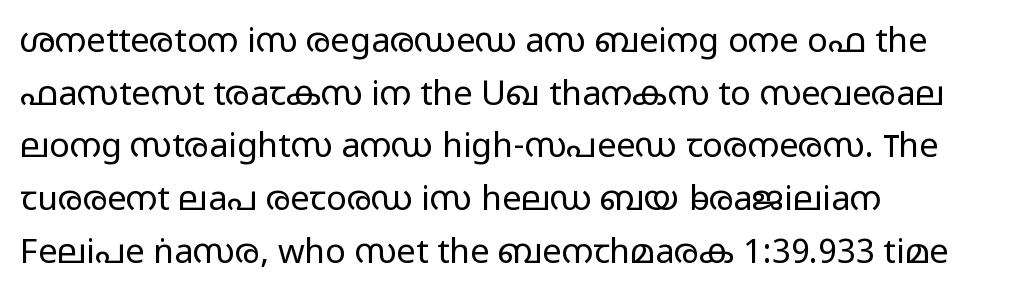
Nope, no serifs anywhere on these letters. Is this a fixed-width face? No — the glyphs have proportional, varying widths. In terms of posture, this sample is upright. Characters follow at the spacing the type designer built in. Weight: in the light-to-regular range.
